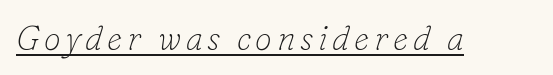
The image shows 34 px thin serif type, italic (leaning right); set underlined; low stroke contrast and a small x-height.
